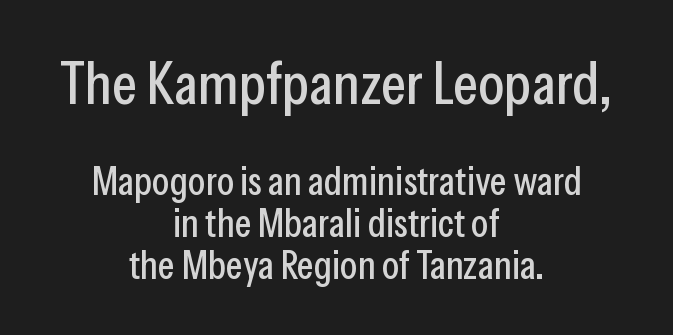
{"serif": "no", "italic": "no", "width": "condensed", "stroke_contrast": "low", "x_height": "medium", "monospaced": "no", "underline": "no", "align": "center", "line_spacing": "tight", "line_spacing_ratio": 1.05, "letter_spacing": "normal", "letter_spacing_em": 0.0, "larger_block": "first", "size_ratio": 1.5, "glyph_px": 60}
